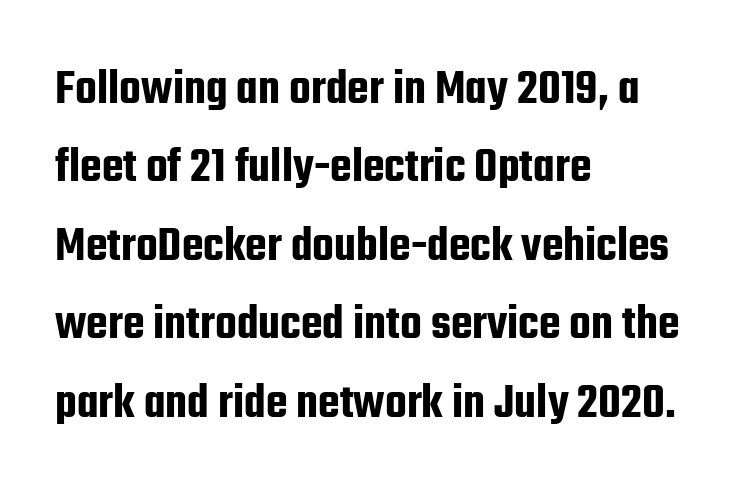
The image shows 50 px condensed sans-serif type, upright; set left-aligned, normal line spacing (1.57x), normal letter spacing, not underlined; low stroke contrast and a medium x-height.
